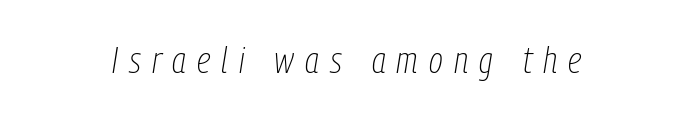
The image shows 37 px thin, condensed type, italic (leaning right); set unusually wide letter spacing (+0.3 em), not underlined; low stroke contrast and a medium x-height.
